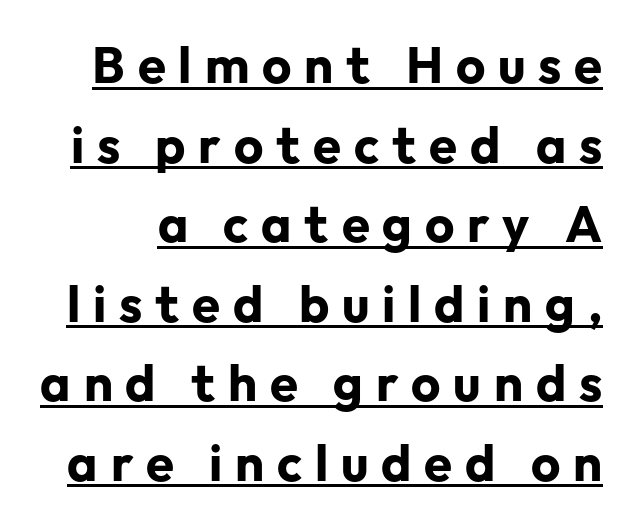
The image shows 51 px bold sans-serif type, upright; set normal line spacing (1.56x), unusually wide letter spacing (+0.25 em), underlined; low stroke contrast and a medium x-height.
